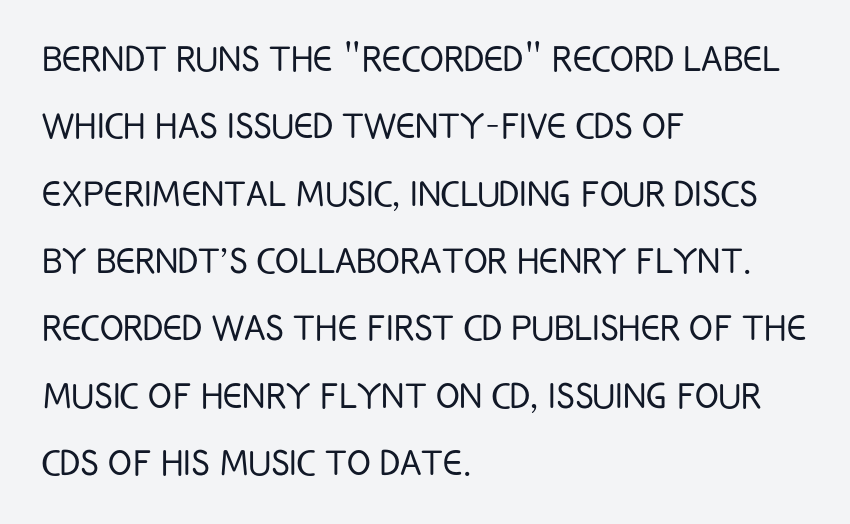
{"serif": "no", "italic": "no", "bold": "no", "weight": "light", "width": "condensed", "stroke_contrast": "low", "x_height": "large", "monospaced": "no", "underline": "no", "align": "left", "line_spacing": "normal", "line_spacing_ratio": 1.53, "letter_spacing": "normal", "letter_spacing_em": 0.0, "glyph_px": 44}
